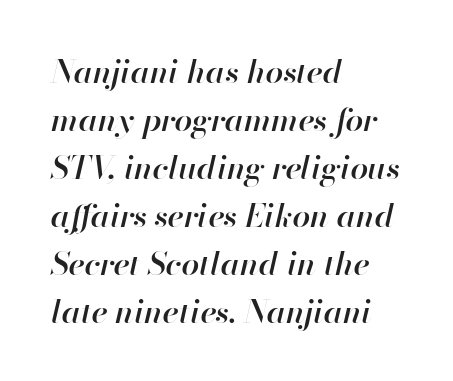
Q: Is the text bold? A: Semi-bold.
Q: Is the text italic (slanted)? A: Yes, it leans right by about 13 degrees.
Q: Is the text underlined? A: No.
Q: How is the paragraph aligned? A: Left-aligned.
Q: Is the spacing between letters normal or unusually wide? A: Normal.
Q: Is the spacing between lines tight, normal or loose? A: Normal.
Q: Width (condensed, normal, or wide)? A: Normal.
Q: Stroke contrast? A: High.
Q: x-height? A: Small.
Q: Monospaced? A: No.
